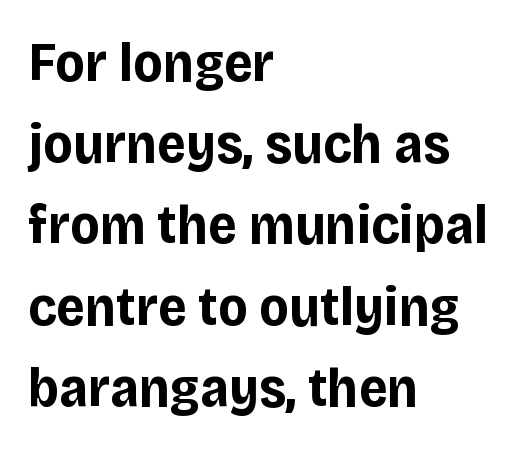
Q: Is the text bold? A: Yes.
Q: Is the text italic (slanted)? A: No, it is upright.
Q: Is the typeface a serif or a sans-serif typeface? A: Sans-serif.
Q: Is the text underlined? A: No.
Q: How is the paragraph aligned? A: Left-aligned.
Q: Is the spacing between letters normal or unusually wide? A: Normal.
Q: Is the spacing between lines tight, normal or loose? A: Normal.
Q: Width (condensed, normal, or wide)? A: Normal.
Q: Stroke contrast? A: Low.
Q: x-height? A: Large.
Q: Monospaced? A: No.
